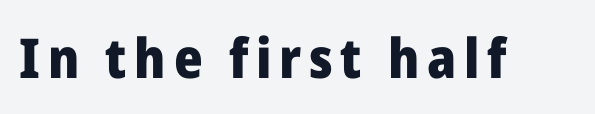
Q: Is the text bold? A: Yes.
Q: Is the text italic (slanted)? A: No, it is upright.
Q: Is the typeface a serif or a sans-serif typeface? A: Sans-serif.
Q: Is the text underlined? A: No.
Q: Width (condensed, normal, or wide)? A: Normal.
Q: Stroke contrast? A: Low.
Q: x-height? A: Medium.
Q: Monospaced? A: No.
